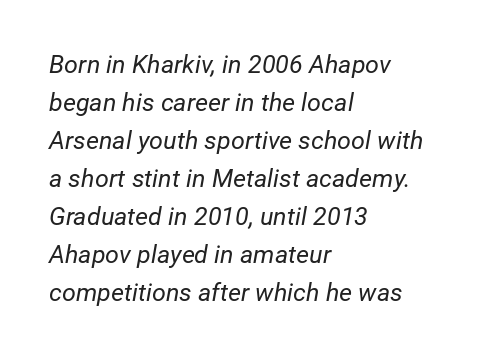
The image shows 25 px text type, italic (leaning right); set left-aligned, normal line spacing (1.52x), normal letter spacing, not underlined.
